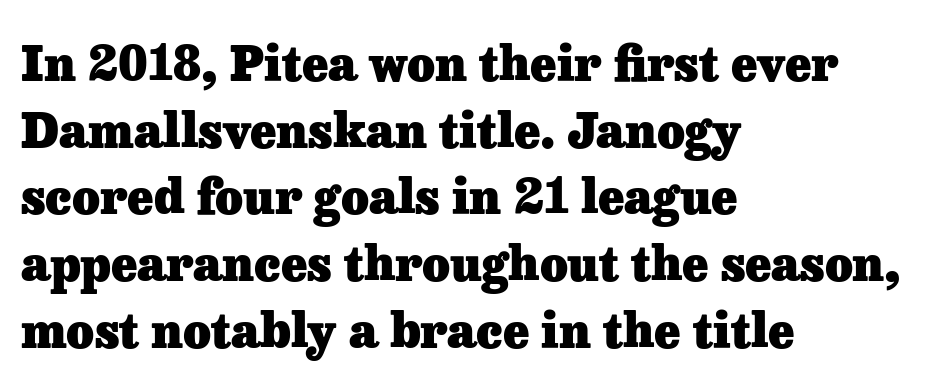
Look at the tracking — it's just the regular setting, nothing added. The text block is weighted toward the left margin, trailing off unevenly rightward. These lines are composed in type with serifs. Looks like regular typesetting: each glyph gets only the width it needs. The rows are spaced the way most documents space them.
